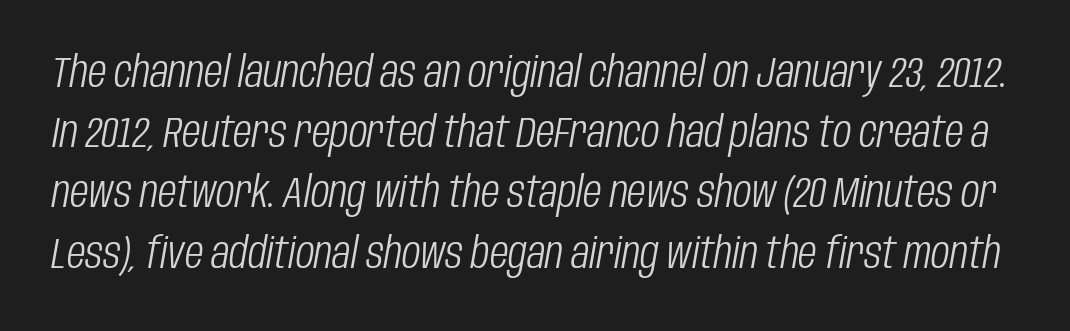
Q: Is the text bold? A: No.
Q: Is the text italic (slanted)? A: Yes, it leans right by about 10 degrees.
Q: Is the text underlined? A: No.
Q: Is the spacing between letters normal or unusually wide? A: Normal.
Q: Is the spacing between lines tight, normal or loose? A: Normal.
Q: Width (condensed, normal, or wide)? A: Condensed.
Q: Stroke contrast? A: Low.
Q: x-height? A: Large.
Q: Monospaced? A: No.
